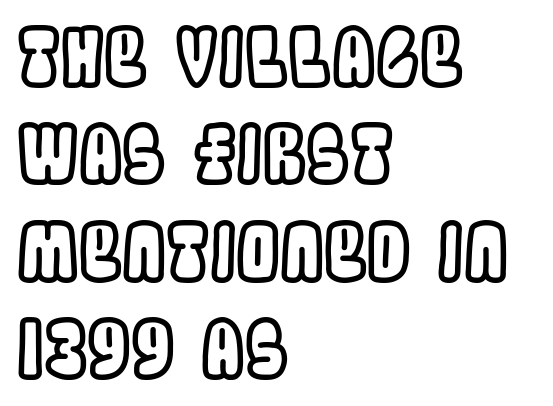
The image shows 78 px condensed type, upright; set left-aligned, normal line spacing (1.25x), normal letter spacing, not underlined; a large x-height.
